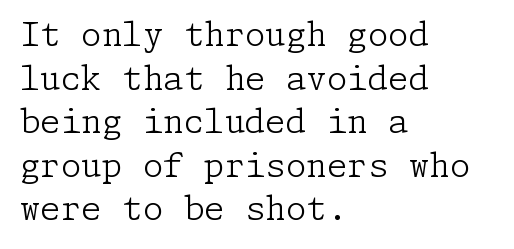
The image shows 33 px light serif type, upright; set left-aligned, normal line spacing (1.32x), normal letter spacing, not underlined; low stroke contrast and a medium x-height.
